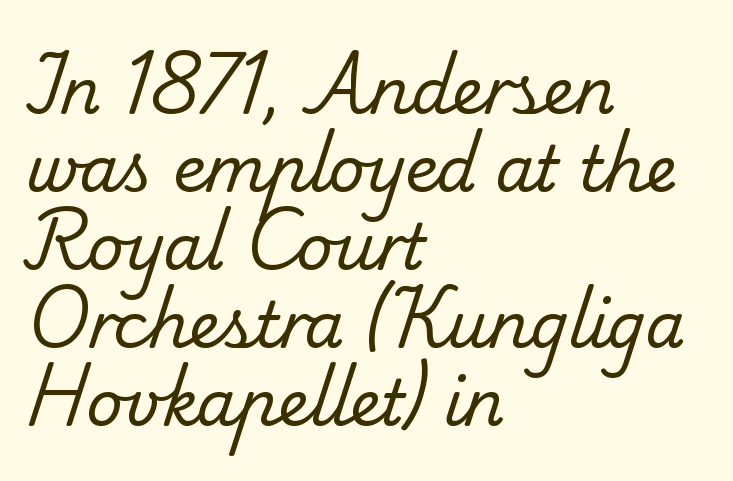
This sample has the flowing, uneven cadence of proportional lettering. The characters are drawn with everyday or finer stroke widths. Check where the strokes stop: tiny serifs finish them off. Caption: standard tracking, unaltered. Which margin do the lines hug? The left one — the right edge is uneven. No word sits above an underline.
